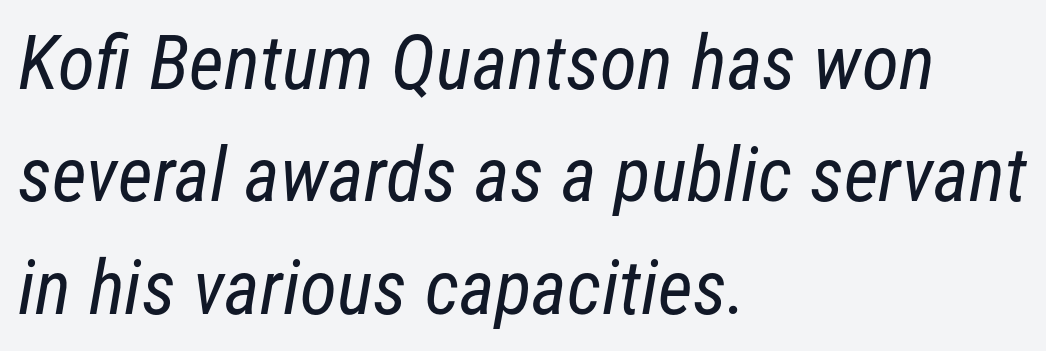
Lines of text with bare space underneath. The type family on display is of the sans-serif kind. The font sits on the lighter half of the weight spectrum, regular included. This rendering leaves character spacing at its baseline value. The letters advance in unequal steps, a hallmark of proportional type. The lines sit at an ordinary, default distance from one another.
